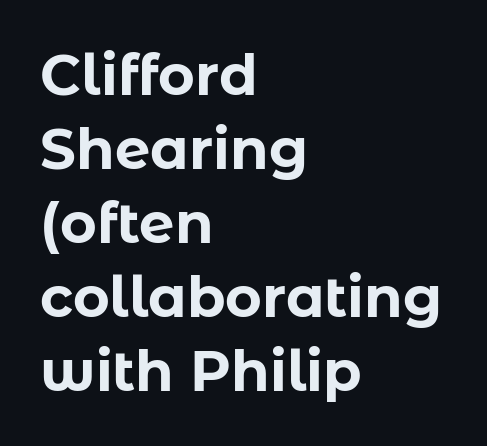
The image shows 56 px bold sans-serif type, upright; set left-aligned, normal line spacing (1.32x), normal letter spacing, not underlined; low stroke contrast and a medium x-height.
